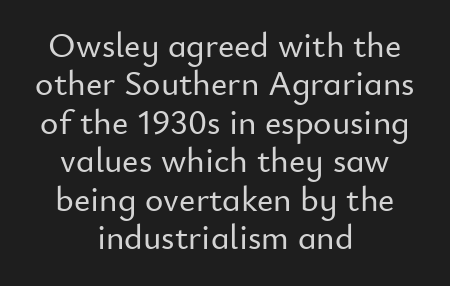
{"serif": "no", "italic": "no", "width": "normal", "stroke_contrast": "low", "x_height": "small", "monospaced": "no", "underline": "no", "align": "center", "line_spacing": "tight", "line_spacing_ratio": 1.1, "letter_spacing": "normal", "letter_spacing_em": 0.0, "glyph_px": 35}
